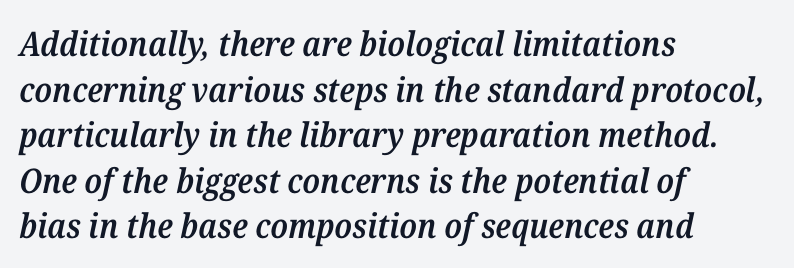
{"serif": "yes", "italic": "yes", "lean": "right", "slant_degrees": 12, "bold": "semi", "weight": "semibold", "width": "normal", "stroke_contrast": "medium", "x_height": "medium", "monospaced": "no", "underline": "no", "align": "left", "line_spacing": "normal", "line_spacing_ratio": 1.34, "letter_spacing": "normal", "letter_spacing_em": 0.0, "glyph_px": 34}
